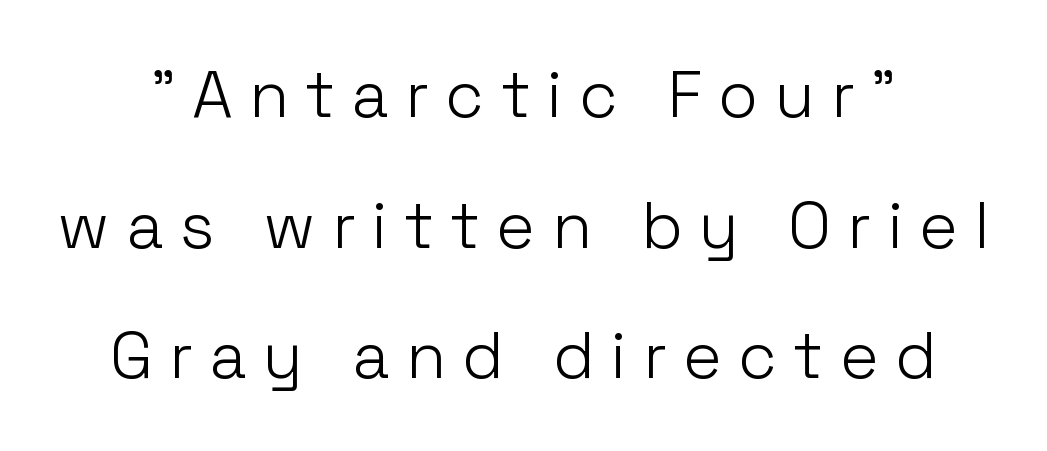
{"serif": "no", "italic": "no", "bold": "no", "weight": "light", "width": "normal", "stroke_contrast": "low", "x_height": "medium", "monospaced": "no", "underline": "no", "align": "center", "line_spacing": "loose", "line_spacing_ratio": 2.01, "letter_spacing": "wide", "letter_spacing_em": 0.25, "glyph_px": 65}
